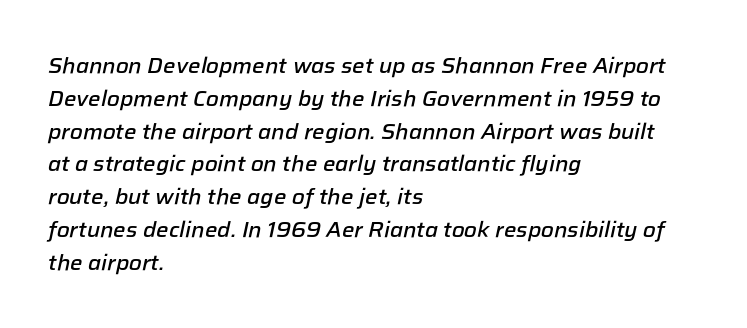
{"italic": "yes", "lean": "right", "slant_degrees": 12, "bold": "semi", "underline": "no", "align": "left", "line_spacing": "normal", "line_spacing_ratio": 1.49, "letter_spacing": "normal", "letter_spacing_em": 0.0, "glyph_px": 22}
